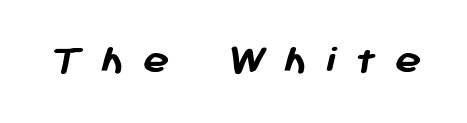
{"serif": "no", "bold": "yes", "weight": "semibold", "width": "normal", "stroke_contrast": "low", "x_height": "medium", "monospaced": "no", "underline": "no", "letter_spacing": "wide", "letter_spacing_em": 0.4, "glyph_px": 45}
